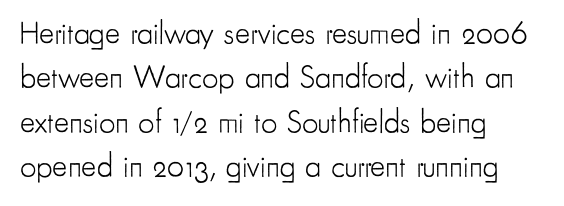
{"serif": "no", "italic": "no", "bold": "no", "weight": "light", "width": "condensed", "stroke_contrast": "low", "x_height": "small", "monospaced": "no", "underline": "no", "align": "left", "line_spacing": "normal", "line_spacing_ratio": 1.39, "letter_spacing": "normal", "letter_spacing_em": 0.0, "glyph_px": 32}
